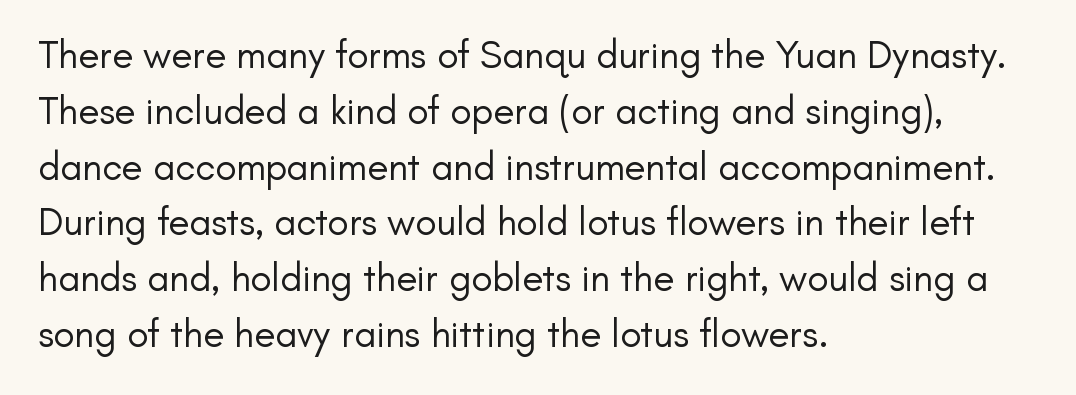
Alignment: flush left. The gaps between neighbouring characters are ordinary and unremarkable. Serif or sans? Sans — the stroke terminals are bare. Normally led — the rows are evenly, conventionally spaced. If you drew a line through each stem, it would be perfectly vertical. A typesetter would call this proportional, since set widths differ per character.
